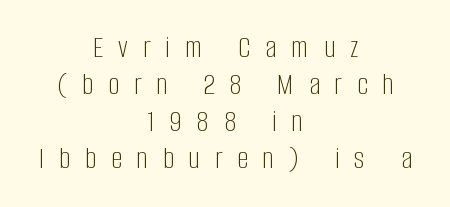
{"serif": "no", "italic": "no", "bold": "no", "weight": "light", "width": "condensed", "stroke_contrast": "low", "x_height": "large", "monospaced": "no", "underline": "no", "align": "center", "line_spacing_ratio": 1.19, "letter_spacing": "wide", "letter_spacing_em": 0.48, "glyph_px": 31}
